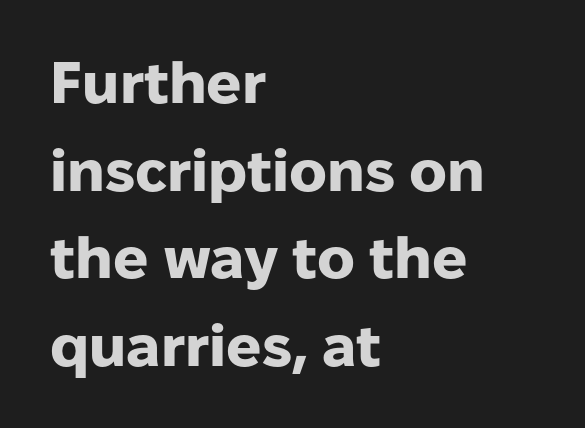
{"serif": "no", "italic": "no", "bold": "yes", "weight": "heavy", "width": "normal", "stroke_contrast": "low", "x_height": "medium", "monospaced": "no", "underline": "no", "align": "left", "line_spacing": "normal", "line_spacing_ratio": 1.51, "letter_spacing": "normal", "letter_spacing_em": 0.0, "glyph_px": 58}
